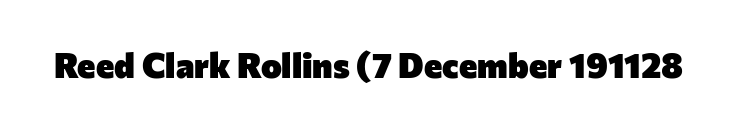
Q: Is the text bold? A: Yes.
Q: Is the text italic (slanted)? A: No, it is upright.
Q: Is the typeface a serif or a sans-serif typeface? A: Sans-serif.
Q: Is the text underlined? A: No.
Q: Is the spacing between letters normal or unusually wide? A: Normal.
Q: Width (condensed, normal, or wide)? A: Normal.
Q: Stroke contrast? A: Low.
Q: x-height? A: Medium.
Q: Monospaced? A: No.
